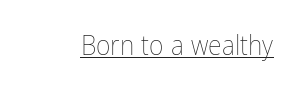
Q: Is the text bold? A: No.
Q: Is the text italic (slanted)? A: No, it is upright.
Q: Is the text underlined? A: Yes.
Q: Is the spacing between letters normal or unusually wide? A: Normal.
Q: Width (condensed, normal, or wide)? A: Condensed.
Q: Stroke contrast? A: Low.
Q: x-height? A: Medium.
Q: Monospaced? A: No.
